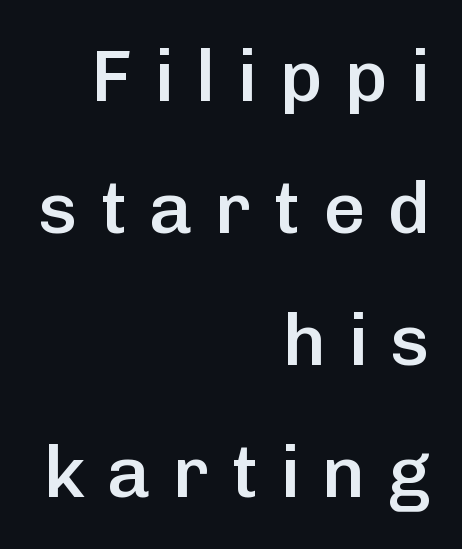
Strokes here are thickened, but only to semibold level. The setting favours the right margin, as signatures and pull-quotes sometimes do. This sample uses expanded letter spacing, leaving extra air between glyphs. Grotesque or geometric, the face here clearly has no serifs. Clear beneath every line of the passage.
